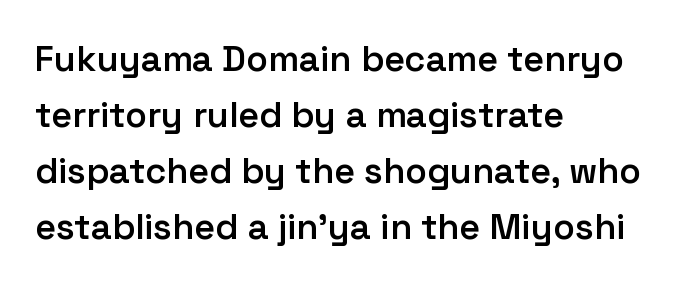
The image shows 36 px semibold sans-serif type, upright; set left-aligned, normal line spacing (1.56x), normal letter spacing, not underlined; low stroke contrast and a medium x-height.
